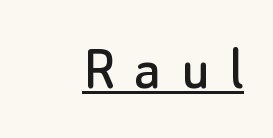
Q: Is the text italic (slanted)? A: No, it is upright.
Q: Is the typeface a serif or a sans-serif typeface? A: Sans-serif.
Q: Is the text underlined? A: Yes.
Q: Is the spacing between letters normal or unusually wide? A: Unusually wide.
Q: Width (condensed, normal, or wide)? A: Normal.
Q: Stroke contrast? A: Low.
Q: x-height? A: Small.
Q: Monospaced? A: No.
